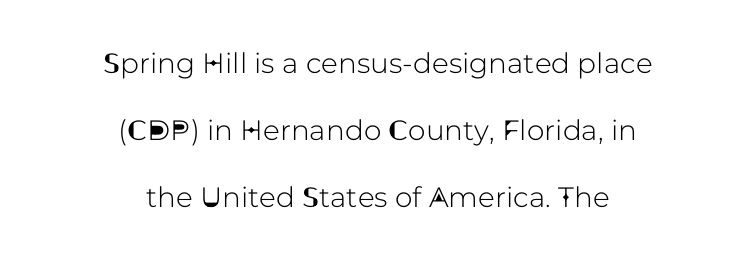
Q: Is the text italic (slanted)? A: No, it is upright.
Q: Is the typeface a serif or a sans-serif typeface? A: Sans-serif.
Q: Is the text underlined? A: No.
Q: How is the paragraph aligned? A: Centered.
Q: Is the spacing between letters normal or unusually wide? A: Normal.
Q: Is the spacing between lines tight, normal or loose? A: Loose.
Q: Width (condensed, normal, or wide)? A: Normal.
Q: Stroke contrast? A: Low.
Q: x-height? A: Medium.
Q: Monospaced? A: No.
